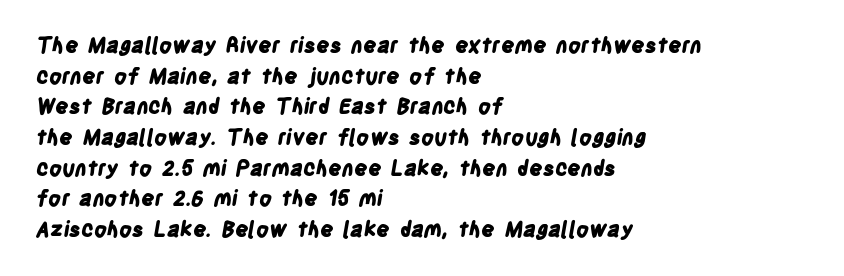
The image shows 21 px bold type; set left-aligned, normal line spacing (1.46x), normal letter spacing, not underlined.
